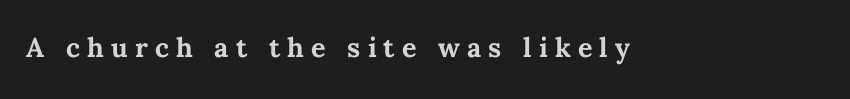
The image shows 27 px bold type, upright; set unusually wide letter spacing (+0.26 em), not underlined.
